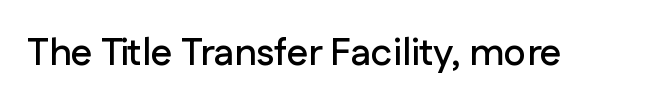
{"serif": "no", "italic": "no", "width": "normal", "stroke_contrast": "low", "x_height": "medium", "monospaced": "no", "underline": "no", "letter_spacing": "normal", "letter_spacing_em": 0.0, "glyph_px": 38}
